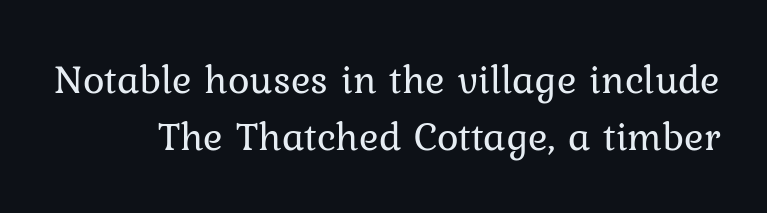
The image shows 41 px regular-weight type, upright; set normal line spacing (1.39x), normal letter spacing, not underlined; low stroke contrast and a medium x-height.
